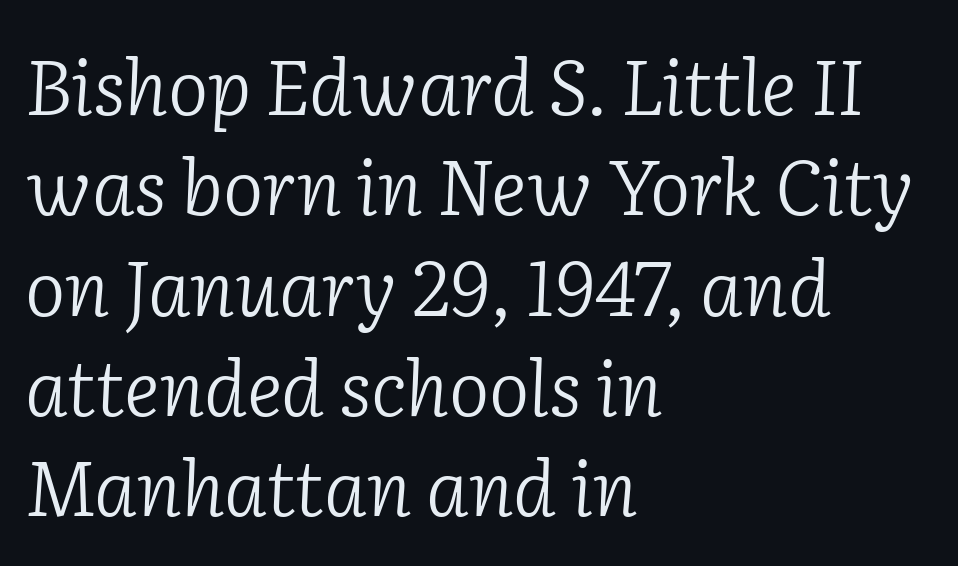
Q: Is the text bold? A: No.
Q: Is the text italic (slanted)? A: Yes, it leans right by about 2 degrees.
Q: Is the typeface a serif or a sans-serif typeface? A: Serif.
Q: Is the text underlined? A: No.
Q: How is the paragraph aligned? A: Left-aligned.
Q: Is the spacing between letters normal or unusually wide? A: Normal.
Q: Is the spacing between lines tight, normal or loose? A: Normal.
Q: Width (condensed, normal, or wide)? A: Normal.
Q: Stroke contrast? A: Low.
Q: x-height? A: Medium.
Q: Monospaced? A: No.
